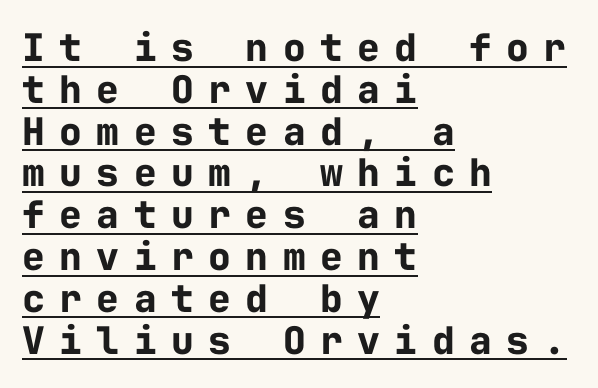
{"serif": "no", "italic": "no", "bold": "yes", "weight": "bold", "width": "normal", "stroke_contrast": "low", "x_height": "medium", "monospaced": "yes", "underline": "yes", "align": "left", "line_spacing": "tight", "line_spacing_ratio": 1.1, "letter_spacing": "wide", "letter_spacing_em": 0.38, "glyph_px": 38}
